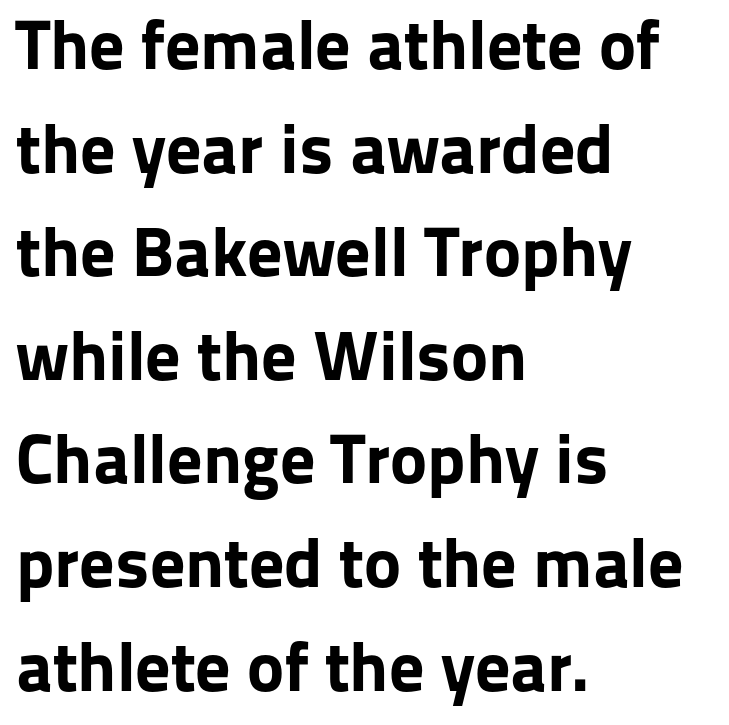
The image shows 70 px bold sans-serif type, upright; set left-aligned, normal line spacing (1.48x), normal letter spacing, not underlined; low stroke contrast and a medium x-height.
